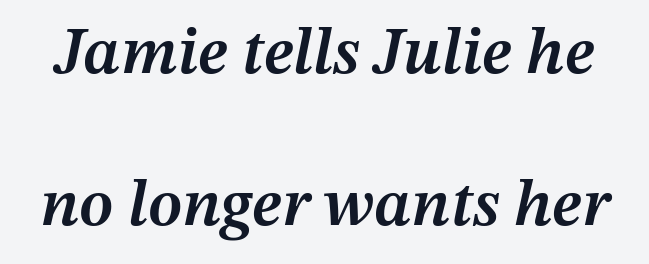
Q: Is the text bold? A: Semi-bold.
Q: Is the text italic (slanted)? A: Yes, it leans right by about 12 degrees.
Q: Is the text underlined? A: No.
Q: Is the spacing between letters normal or unusually wide? A: Normal.
Q: Is the spacing between lines tight, normal or loose? A: Loose.
Q: Width (condensed, normal, or wide)? A: Normal.
Q: Stroke contrast? A: Medium.
Q: x-height? A: Medium.
Q: Monospaced? A: No.
